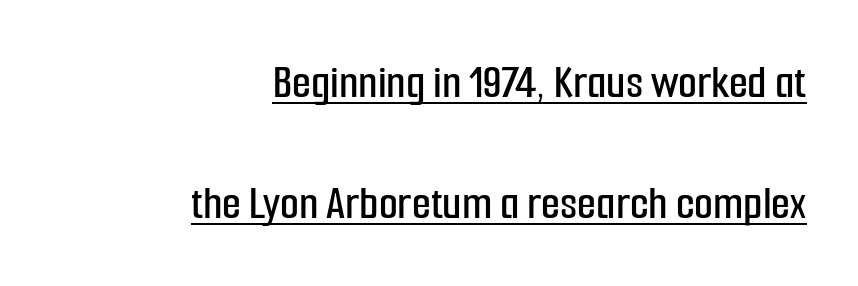
The image shows 49 px condensed sans-serif type, upright; set right-aligned, loose line spacing (2.47x), normal letter spacing, underlined; low stroke contrast and a medium x-height.
